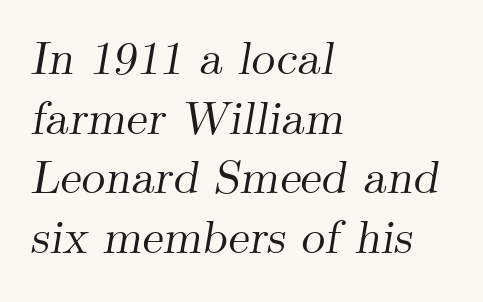
The image shows 47 px serif type, italic (leaning right); set left-aligned, normal line spacing (1.27x), normal letter spacing, not underlined; medium stroke contrast and a small x-height.
